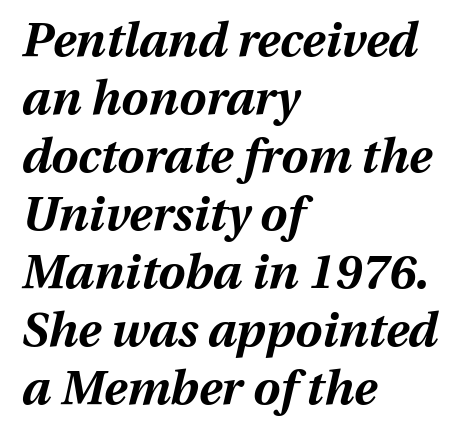
{"italic": "yes", "lean": "right", "slant_degrees": 13, "bold": "yes", "weight": "bold", "width": "normal", "stroke_contrast": "medium", "x_height": "medium", "monospaced": "no", "underline": "no", "align": "left", "line_spacing_ratio": 1.21, "letter_spacing": "normal", "letter_spacing_em": 0.0, "glyph_px": 48}
